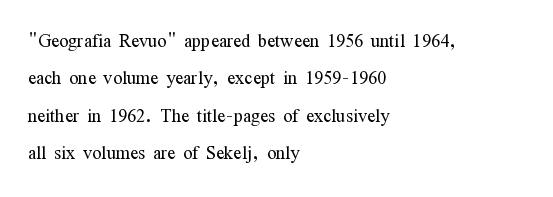
The image shows 24 px text type, upright; set left-aligned, normal line spacing (1.56x), normal letter spacing, not underlined.
